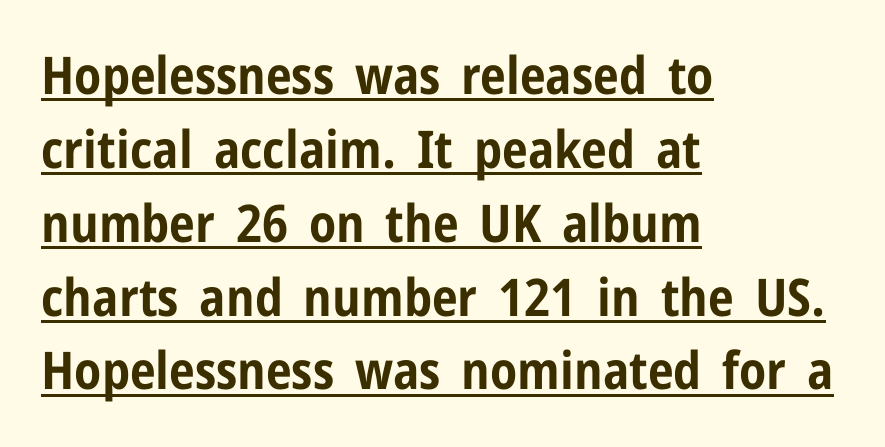
The image shows 52 px bold, condensed sans-serif type, upright; set left-aligned, normal line spacing (1.42x), normal letter spacing, underlined; low stroke contrast and a medium x-height.
